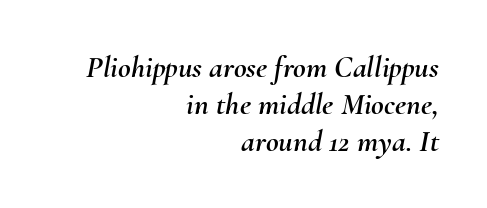
The image shows 31 px text type, italic (leaning right); set right-aligned, line spacing 1.19x, normal letter spacing, not underlined; medium stroke contrast and a small x-height.
